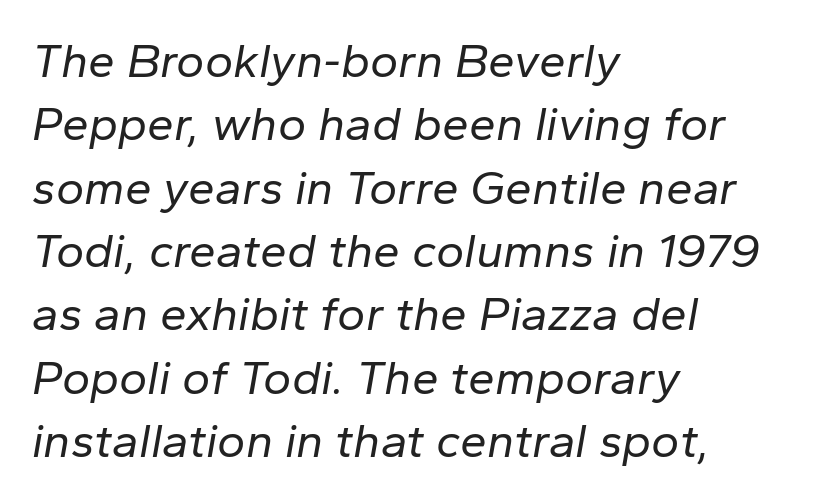
{"italic": "yes", "lean": "right", "slant_degrees": 10, "bold": "no", "weight": "regular", "width": "normal", "stroke_contrast": "low", "x_height": "medium", "monospaced": "no", "underline": "no", "align": "left", "line_spacing": "normal", "line_spacing_ratio": 1.32, "letter_spacing": "normal", "letter_spacing_em": 0.0, "glyph_px": 48}
